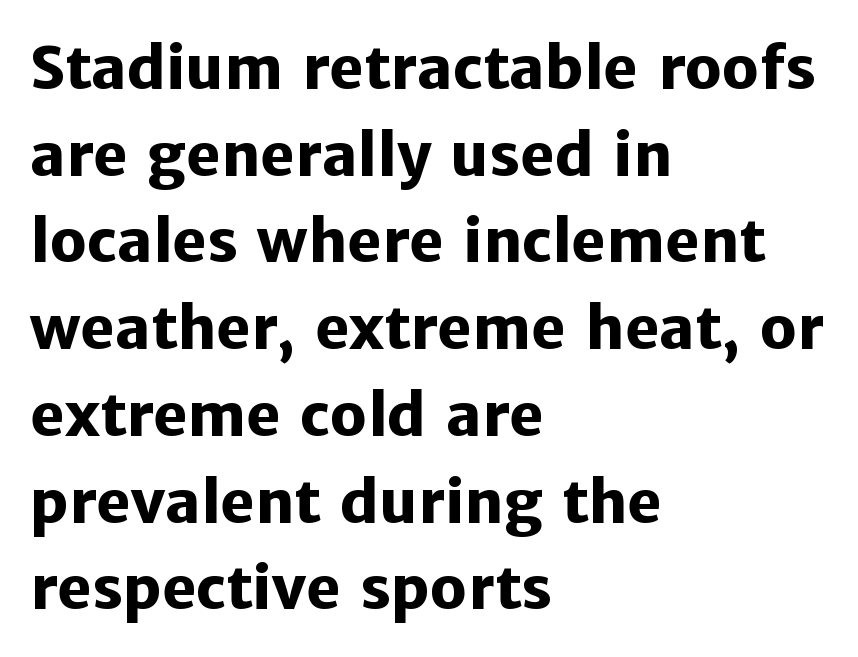
Look at the bottom of the vertical strokes: they stop flat, with no serifs. Any mark beneath the type? The region is blank. The leading is moderate, giving the passage an even texture. The font is running at its bold setting.
